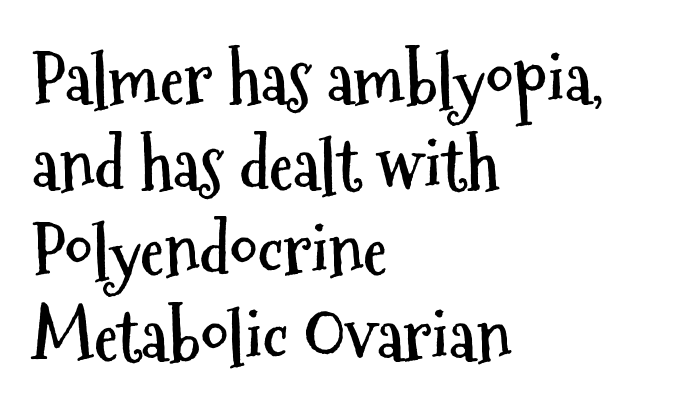
Q: Is the text bold? A: Yes.
Q: Is the text italic (slanted)? A: No, it is upright.
Q: Is the typeface a serif or a sans-serif typeface? A: Sans-serif.
Q: Is the text underlined? A: No.
Q: How is the paragraph aligned? A: Left-aligned.
Q: Is the spacing between letters normal or unusually wide? A: Normal.
Q: Width (condensed, normal, or wide)? A: Condensed.
Q: Stroke contrast? A: Medium.
Q: x-height? A: Medium.
Q: Monospaced? A: No.
